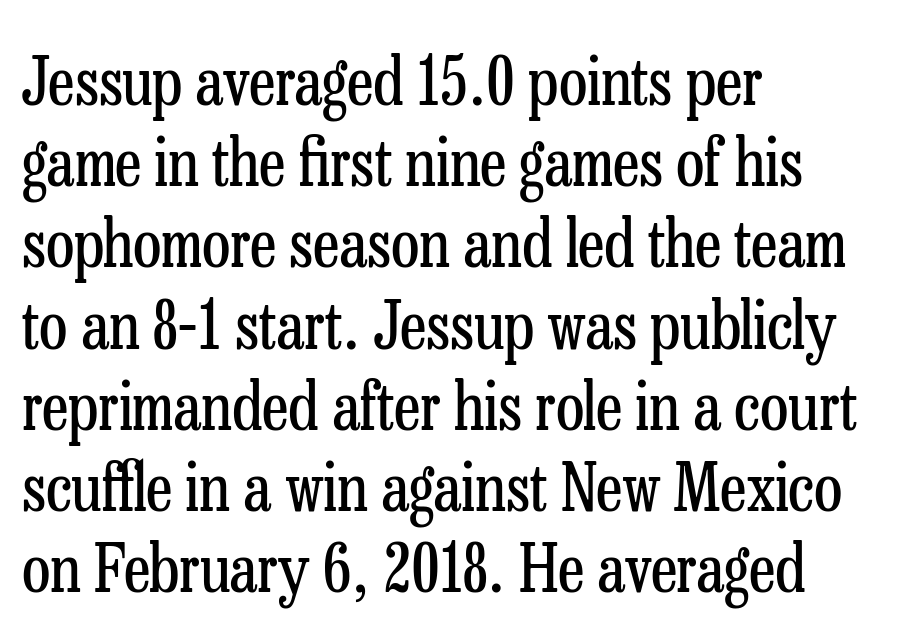
The image shows 66 px regular-weight, condensed serif type, upright; set left-aligned, line spacing 1.23x, normal letter spacing, not underlined; low stroke contrast and a medium x-height.
